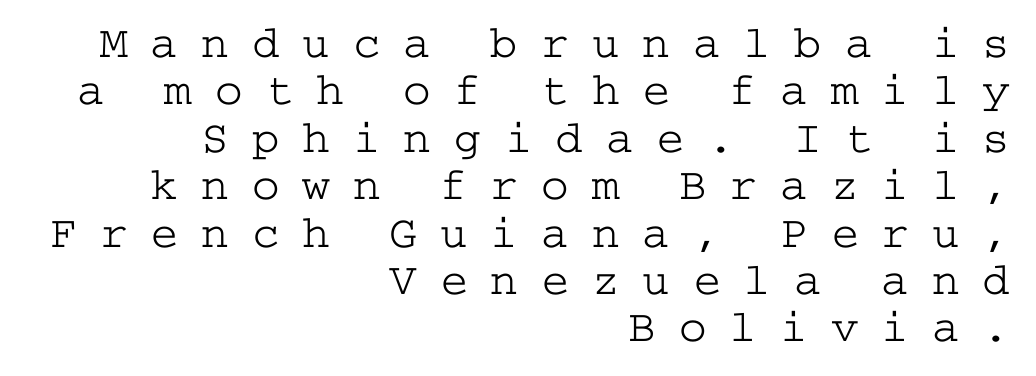
{"serif": "yes", "italic": "no", "bold": "no", "weight": "light", "width": "wide", "stroke_contrast": "low", "x_height": "medium", "underline": "no", "align": "right", "line_spacing": "tight", "line_spacing_ratio": 1.03, "letter_spacing": "wide", "letter_spacing_em": 0.5, "glyph_px": 46}
